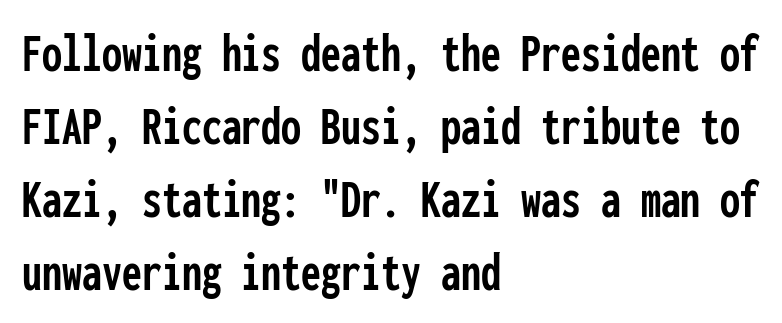
{"serif": "no", "italic": "no", "width": "condensed", "stroke_contrast": "low", "x_height": "medium", "monospaced": "yes", "underline": "no", "align": "left", "line_spacing": "normal", "line_spacing_ratio": 1.28, "letter_spacing": "normal", "letter_spacing_em": 0.0, "glyph_px": 57}
